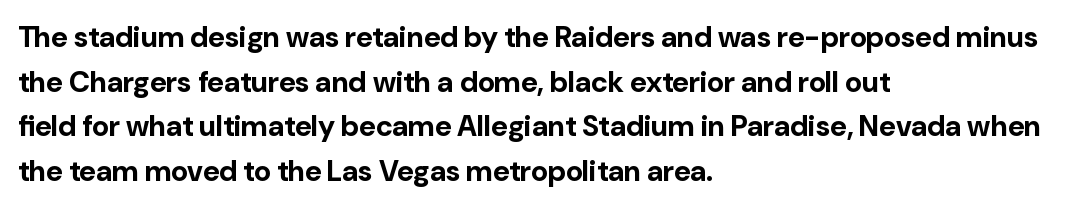
{"serif": "no", "italic": "no", "bold": "yes", "weight": "bold", "width": "normal", "stroke_contrast": "low", "x_height": "medium", "monospaced": "no", "underline": "no", "align": "left", "line_spacing": "normal", "line_spacing_ratio": 1.54, "letter_spacing": "normal", "letter_spacing_em": 0.0, "glyph_px": 29}
